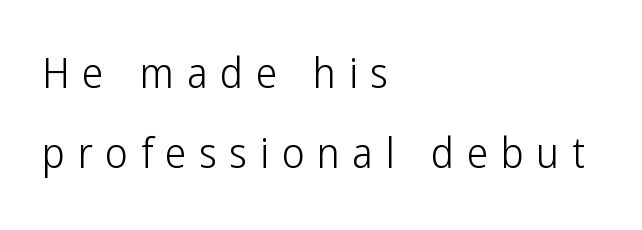
{"serif": "no", "italic": "no", "bold": "no", "weight": "light", "width": "condensed", "stroke_contrast": "low", "x_height": "medium", "monospaced": "no", "underline": "no", "align": "left", "line_spacing_ratio": 1.86, "letter_spacing": "wide", "letter_spacing_em": 0.29, "glyph_px": 43}
